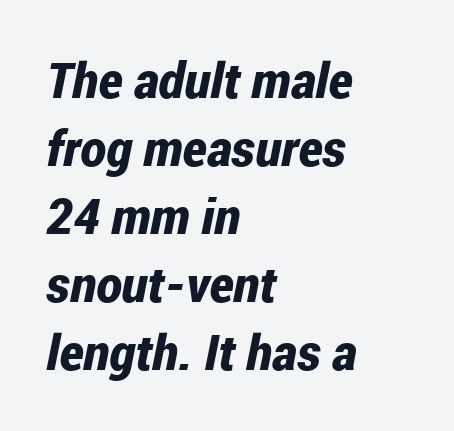
The image shows 49 px bold, condensed type, italic (leaning right); set left-aligned, normal line spacing (1.39x), normal letter spacing, not underlined; low stroke contrast and a medium x-height.
